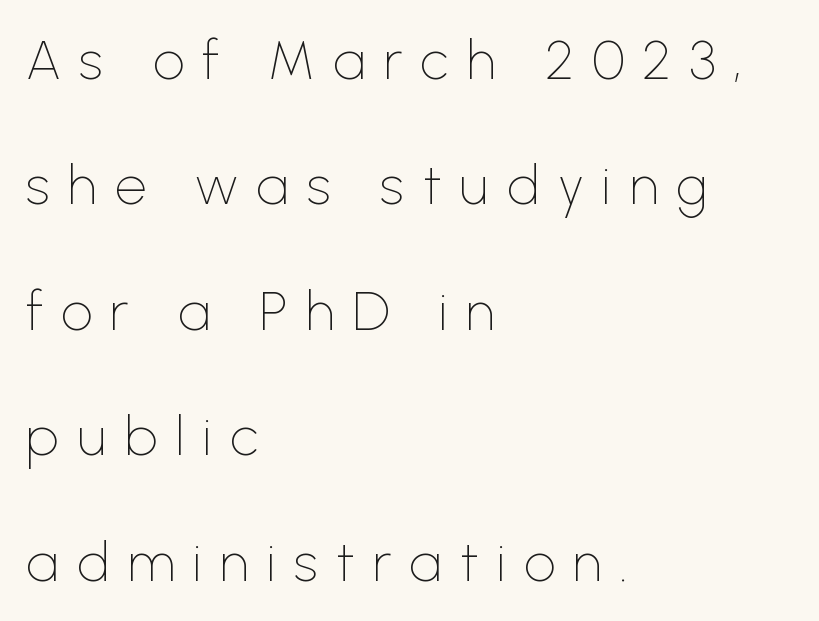
{"serif": "no", "italic": "no", "bold": "no", "weight": "thin", "width": "normal", "stroke_contrast": "low", "x_height": "medium", "monospaced": "no", "underline": "no", "align": "left", "line_spacing": "loose", "line_spacing_ratio": 2.28, "letter_spacing": "wide", "letter_spacing_em": 0.33, "glyph_px": 55}
